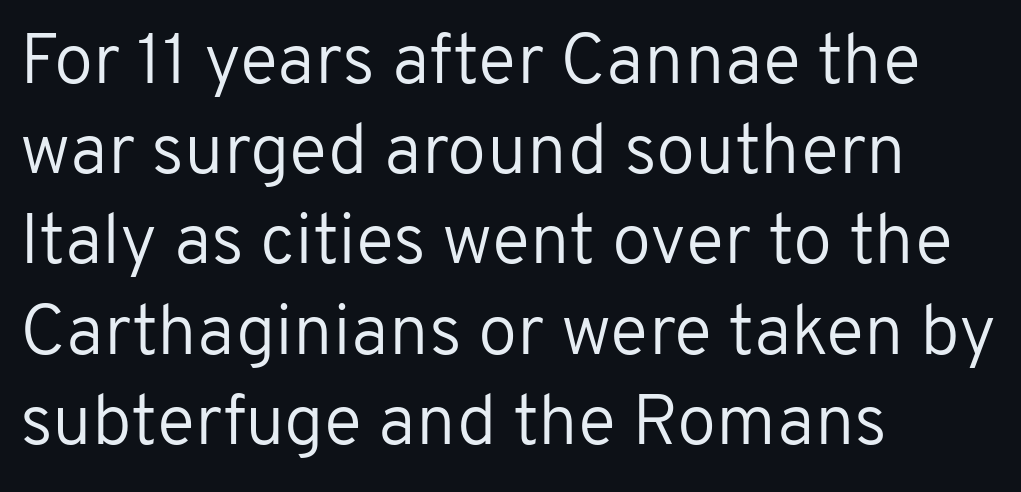
You could not count columns in this text — the font is proportionally spaced. Nothing sits at the stroke ends, so this counts as sans-serif. The designer left line spacing at the default. A light-to-regular cut is what we see here. Ordinary non-slanted type is in use. Check the space under the baseline: it is left empty.
